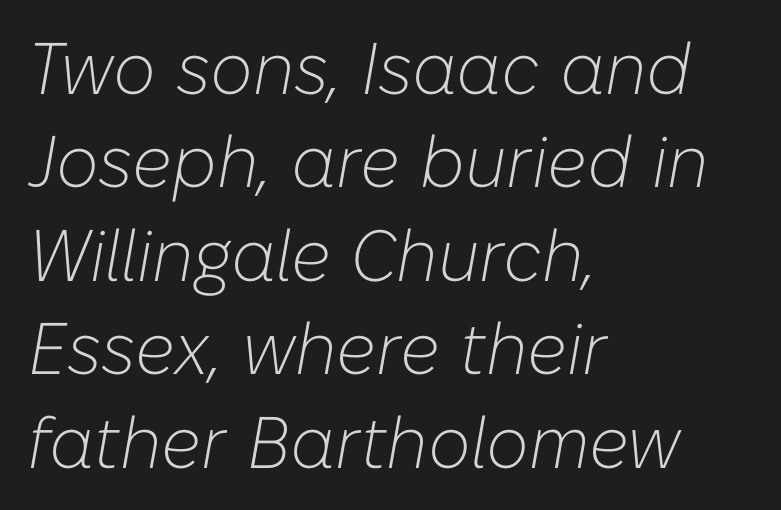
{"italic": "yes", "lean": "right", "slant_degrees": 10, "bold": "no", "weight": "light", "width": "normal", "stroke_contrast": "low", "x_height": "medium", "monospaced": "no", "underline": "no", "align": "left", "line_spacing": "normal", "line_spacing_ratio": 1.28, "letter_spacing": "normal", "letter_spacing_em": 0.0, "glyph_px": 73}
